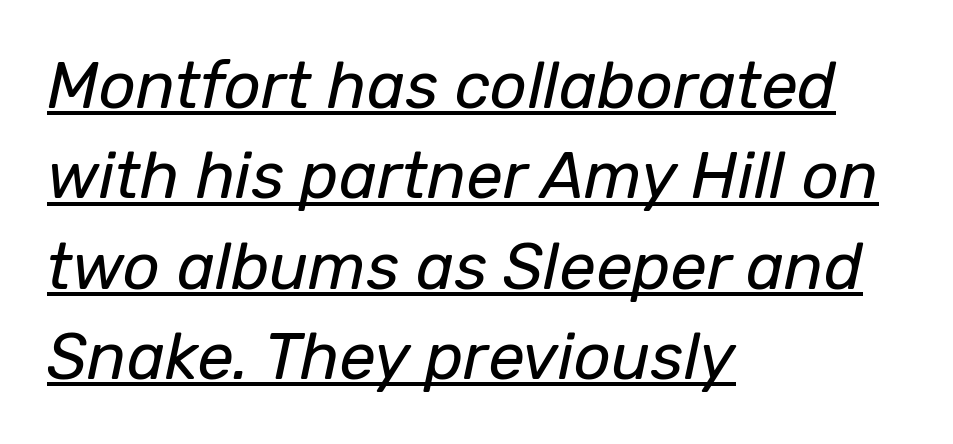
This is underlined copy, the kind a proofreader might mark for attention. Honestly, the row spacing looks completely unremarkable. The horizontal fit of the characters is conventional and even. The cut favours lightness, reaching ordinary text weight at its darkest.
